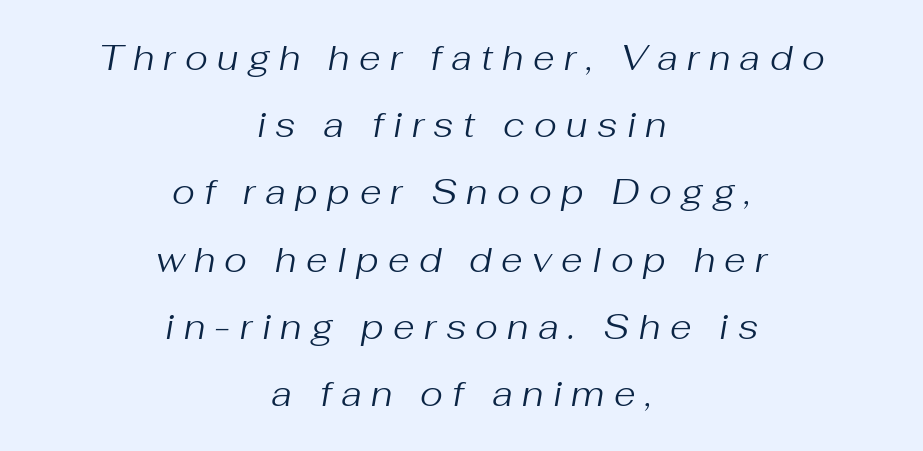
{"italic": "yes", "lean": "right", "slant_degrees": 10, "bold": "no", "weight": "regular", "width": "normal", "stroke_contrast": "medium", "x_height": "medium", "monospaced": "no", "underline": "no", "align": "center", "line_spacing": "loose", "line_spacing_ratio": 1.92, "letter_spacing": "wide", "letter_spacing_em": 0.27, "glyph_px": 35}
